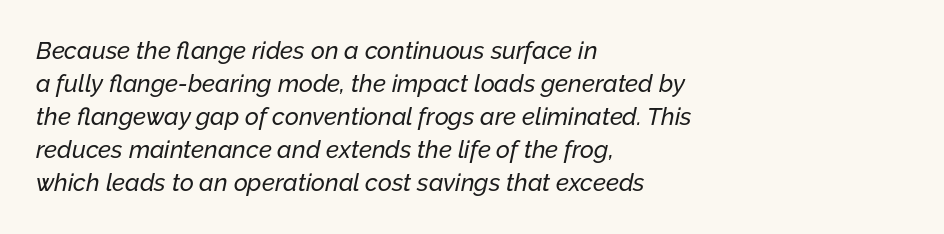
Beneath every word, the page is bare. These lines sit exactly where default settings would place them. Where is the straight margin? On the left. Would a proofreader flag this as italicized? Yes.
